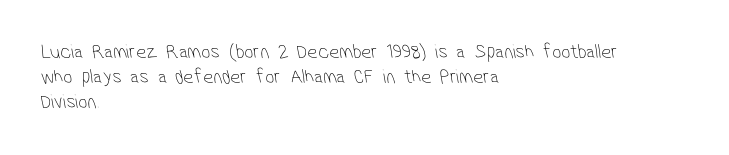
Q: Is the text bold? A: No.
Q: Is the text underlined? A: No.
Q: How is the paragraph aligned? A: Left-aligned.
Q: Is the spacing between letters normal or unusually wide? A: Normal.
Q: Is the spacing between lines tight, normal or loose? A: Normal.
